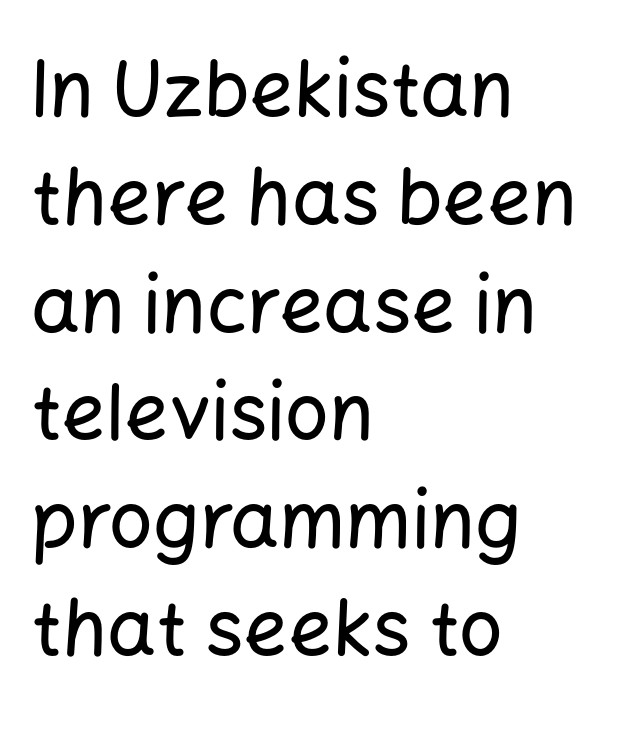
{"serif": "no", "italic": "no", "width": "normal", "stroke_contrast": "low", "x_height": "medium", "monospaced": "no", "underline": "no", "align": "left", "line_spacing": "normal", "line_spacing_ratio": 1.4, "letter_spacing": "normal", "letter_spacing_em": 0.0, "glyph_px": 77}
